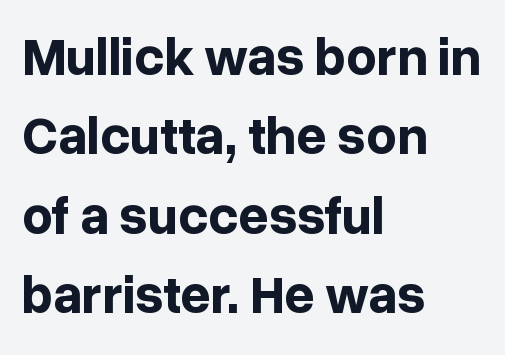
The image shows 53 px bold sans-serif type, upright; set left-aligned, normal line spacing (1.5x), normal letter spacing, not underlined; low stroke contrast and a medium x-height.
